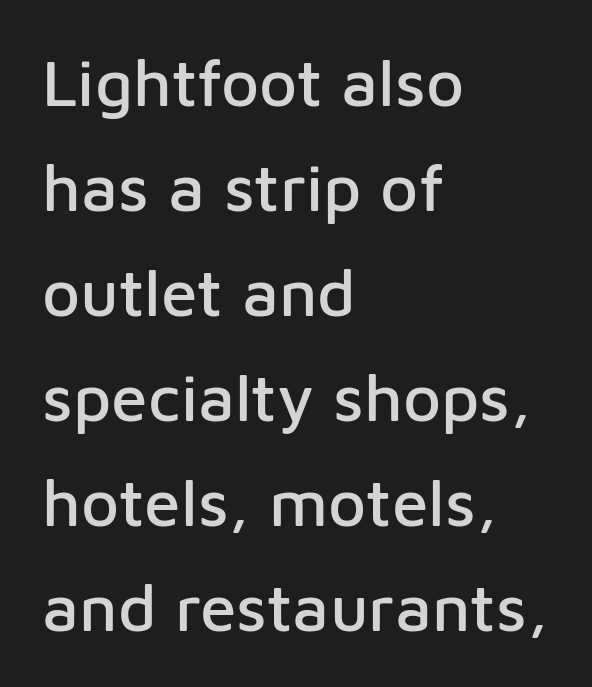
Q: Is the text italic (slanted)? A: No, it is upright.
Q: Is the typeface a serif or a sans-serif typeface? A: Sans-serif.
Q: Is the text underlined? A: No.
Q: How is the paragraph aligned? A: Left-aligned.
Q: Is the spacing between letters normal or unusually wide? A: Normal.
Q: Is the spacing between lines tight, normal or loose? A: Normal.
Q: Width (condensed, normal, or wide)? A: Normal.
Q: Stroke contrast? A: Low.
Q: x-height? A: Medium.
Q: Monospaced? A: No.
